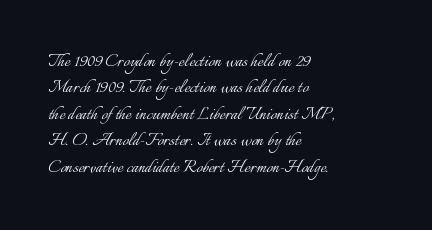
Q: Is the text bold? A: No.
Q: Is the text italic (slanted)? A: Yes.
Q: Is the text underlined? A: No.
Q: How is the paragraph aligned? A: Left-aligned.
Q: Is the spacing between letters normal or unusually wide? A: Normal.
